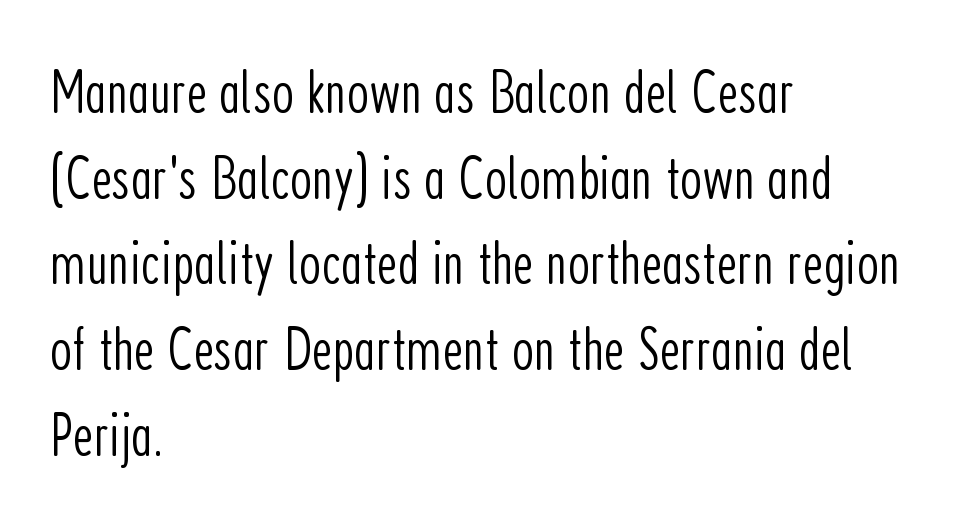
The letters look calm and open, with moderate or lighter stems. The rendering anchors every line to the left-hand side. This is the regular roman posture of the typeface. A bare baseline throughout the passage. The rendering uses a moderate line-height, typical for paragraphs.
